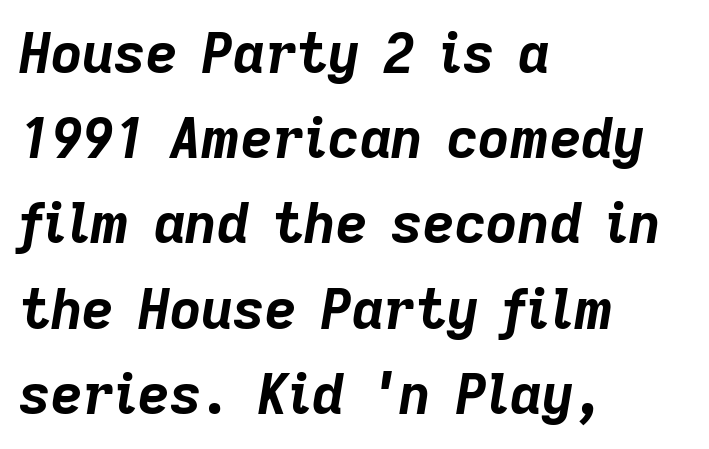
{"italic": "yes", "lean": "right", "slant_degrees": 9, "bold": "yes", "weight": "bold", "width": "normal", "stroke_contrast": "low", "x_height": "medium", "monospaced": "no", "underline": "no", "align": "left", "line_spacing": "normal", "line_spacing_ratio": 1.55, "letter_spacing": "normal", "letter_spacing_em": 0.0, "glyph_px": 55}
